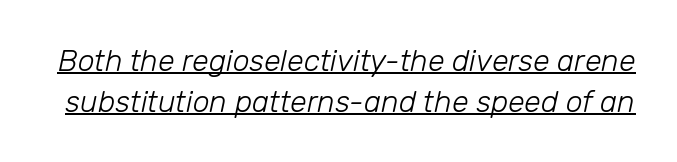
{"italic": "yes", "lean": "right", "slant_degrees": 12, "bold": "no", "weight": "light", "width": "normal", "stroke_contrast": "low", "x_height": "medium", "monospaced": "no", "underline": "yes", "line_spacing": "normal", "line_spacing_ratio": 1.36, "letter_spacing": "normal", "letter_spacing_em": 0.0, "glyph_px": 30}
